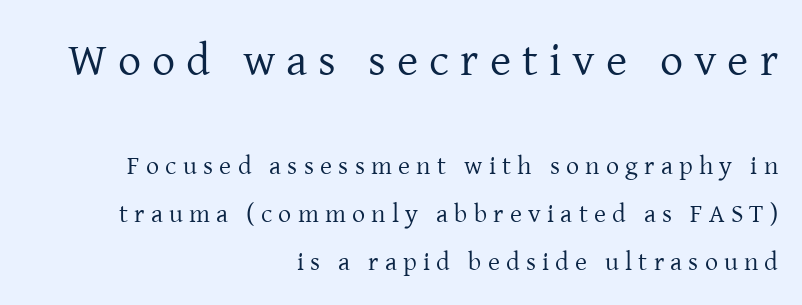
The image shows 46 px regular-weight serif type, upright; set right-aligned, line spacing 1.84x, unusually wide letter spacing (+0.24 em), not underlined; the first (top) block is 1.77x larger; low stroke contrast and a medium x-height.
